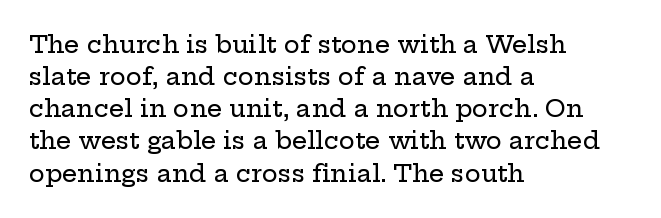
Just letters on the line, the space beneath them empty. Honestly, the row spacing looks completely unremarkable. No italicization has been applied; the sample stays upright. Teacher's note: observe the even left margin — that is flush-left alignment. Glyph-to-glyph distance matches everyday printed text.
